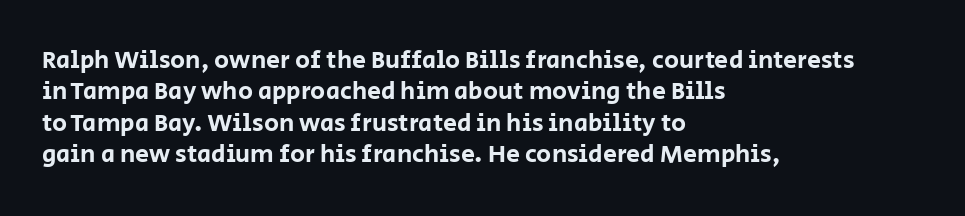
The image shows 25 px text type, upright; set left-aligned, normal line spacing (1.26x), normal letter spacing, not underlined.
